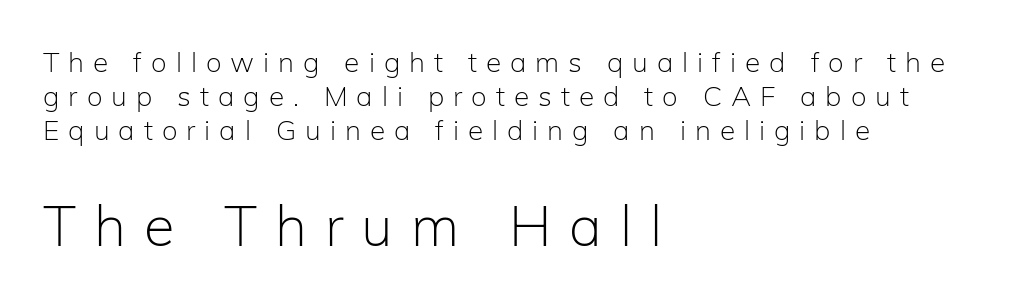
The image shows 56 px light sans-serif type, upright; set left-aligned, line spacing 1.21x, unusually wide letter spacing (+0.32 em), not underlined; the second (bottom) block is 2.0x larger; low stroke contrast and a medium x-height.
